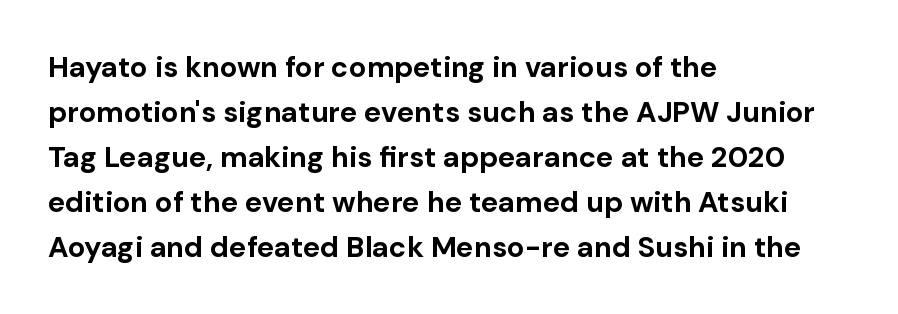
Descenders are the only things crossing below the line. Is the block centered? No — it sits flush against the left margin. Ordinary non-slanted type is in use. The lines sit at an ordinary, default distance from one another. Characters follow at the spacing the type designer built in.
